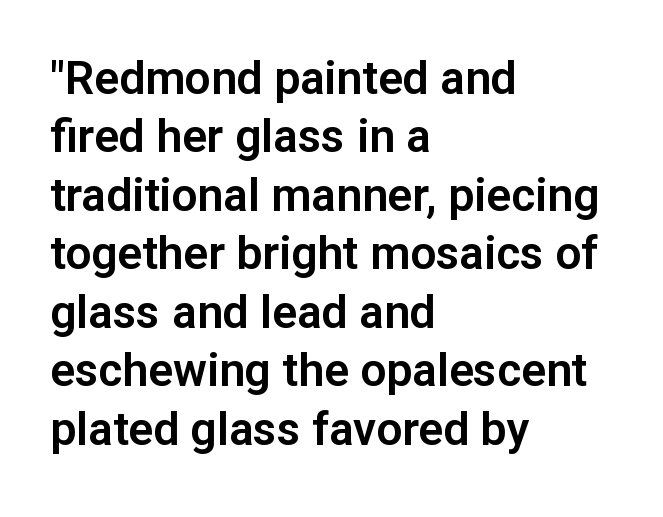
{"serif": "no", "italic": "no", "width": "normal", "stroke_contrast": "low", "x_height": "medium", "monospaced": "no", "underline": "no", "align": "left", "line_spacing": "normal", "line_spacing_ratio": 1.27, "letter_spacing": "normal", "letter_spacing_em": 0.0, "glyph_px": 46}
